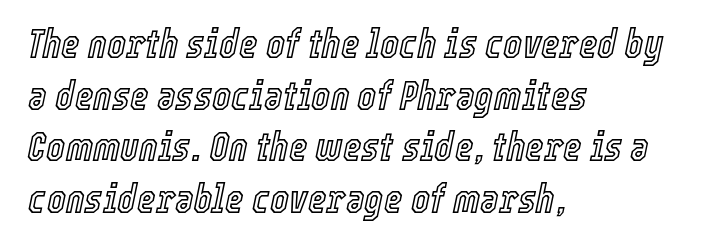
The leading is moderate, giving the passage an even texture. Observe the lean: these are italic letterforms. The typesetter chose a ragged-right arrangement here. Here the designer chose a conventional face with non-uniform glyph widths. Descenders are the only things crossing below the line.
